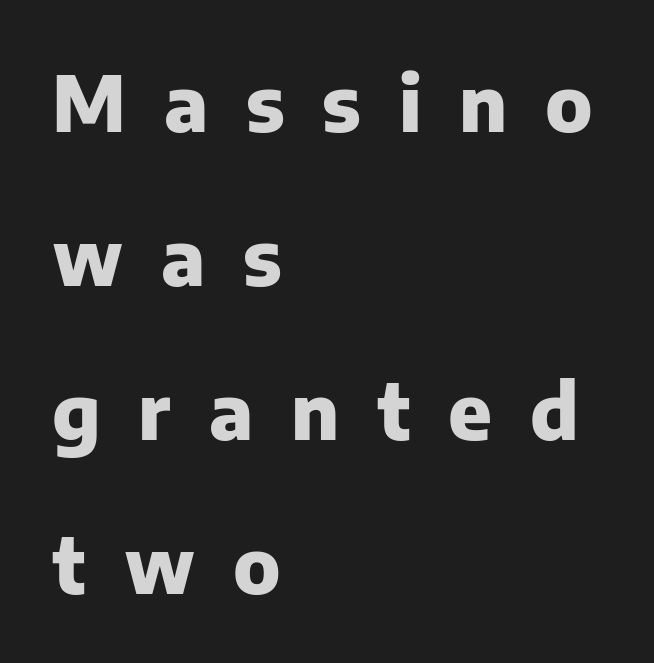
The image shows 77 px heavy sans-serif type, upright; set left-aligned, loose line spacing (2.0x), unusually wide letter spacing (+0.49 em), not underlined; low stroke contrast and a medium x-height.
